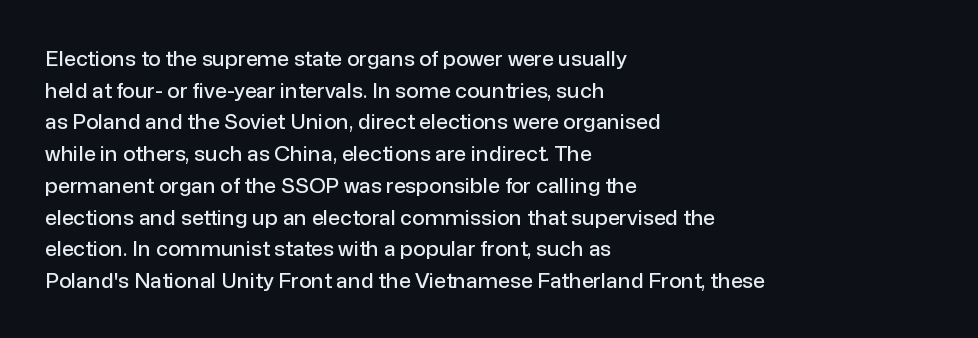
Has an underline been added? It has not. Do the letters lean? They stand straight. Notice how descenders clear the ascenders below comfortably — that's standard leading. The line texture is even and compact thanks to regular tracking.
